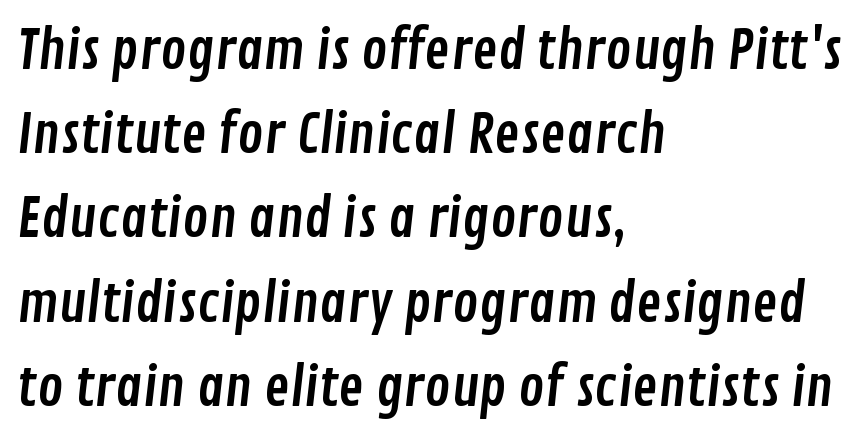
Q: Is the typeface a serif or a sans-serif typeface? A: Sans-serif.
Q: Is the text underlined? A: No.
Q: How is the paragraph aligned? A: Left-aligned.
Q: Is the spacing between letters normal or unusually wide? A: Normal.
Q: Is the spacing between lines tight, normal or loose? A: Normal.
Q: Width (condensed, normal, or wide)? A: Condensed.
Q: Stroke contrast? A: Low.
Q: x-height? A: Medium.
Q: Monospaced? A: No.
